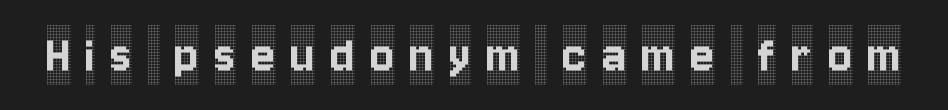
Looks like regular typesetting: each glyph gets only the width it needs. Small tapered or slab feet sit at the stroke ends, so this counts as serif. Nobody drew a line under any word here. Italic? Not at all — the glyphs are vertical. Does extra space separate the letters? Yes, quite a lot of it.
